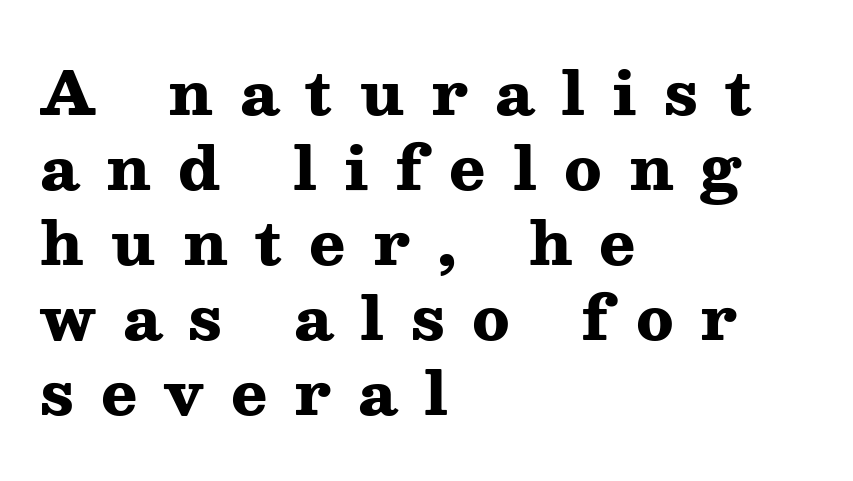
Q: Is the text bold? A: Yes.
Q: Is the text italic (slanted)? A: No, it is upright.
Q: Is the typeface a serif or a sans-serif typeface? A: Serif.
Q: Is the text underlined? A: No.
Q: How is the paragraph aligned? A: Left-aligned.
Q: Is the spacing between letters normal or unusually wide? A: Unusually wide.
Q: Is the spacing between lines tight, normal or loose? A: Normal.
Q: Width (condensed, normal, or wide)? A: Wide.
Q: Stroke contrast? A: Medium.
Q: x-height? A: Medium.
Q: Monospaced? A: No.
